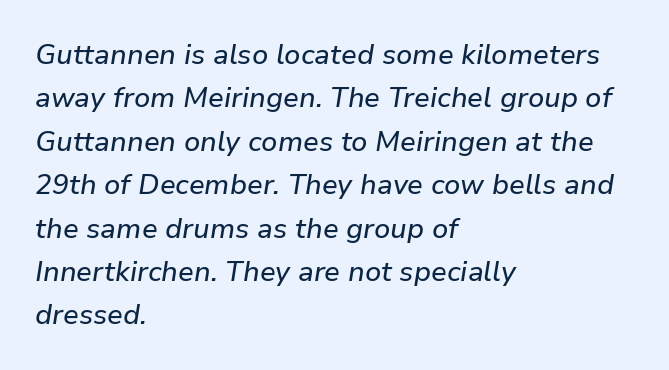
The image shows 28 px text type, italic (leaning right); set left-aligned, normal line spacing (1.55x), normal letter spacing, not underlined; low stroke contrast and a medium x-height.
